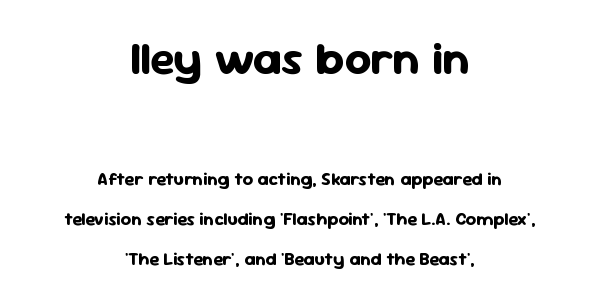
The whitespace from short lines is split evenly between both sides. Posture: straight, roman, zero tilt. Strong, thick strokes mark this as bold type. Check where the strokes stop: nothing finishes them off — pure sans. The designer gave the opening block more size than the closing block. The strip under each line holds only bare page.
